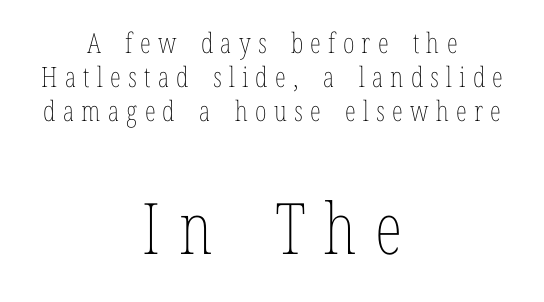
{"italic": "no", "bold": "no", "weight": "thin", "width": "condensed", "stroke_contrast": "low", "x_height": "medium", "monospaced": "no", "underline": "no", "align": "center", "line_spacing_ratio": 1.21, "letter_spacing": "wide", "letter_spacing_em": 0.26, "larger_block": "second", "size_ratio": 2.54, "glyph_px": 71}
